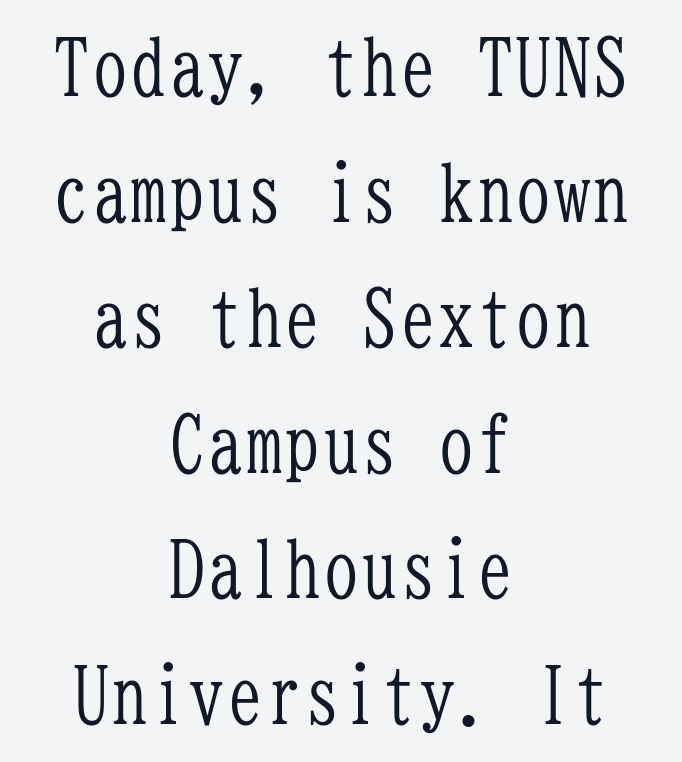
The image shows 77 px light, condensed serif type, upright, monospaced; set centered, normal line spacing (1.63x), normal letter spacing, not underlined; low stroke contrast and a medium x-height.
